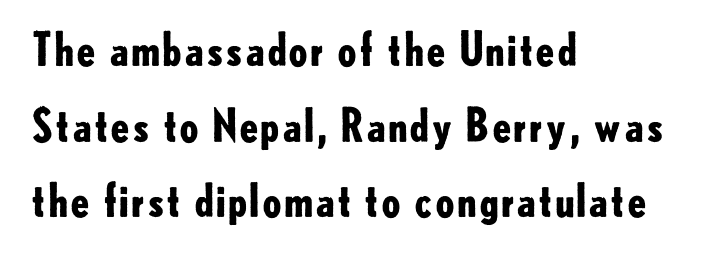
Designer's note — italics off, roman on. Leading matches the norm, producing a regular column. The typeface chosen for these lines omits serifs. Anything drawn beneath the words? Only blank space. The font is running at its bold setting.
